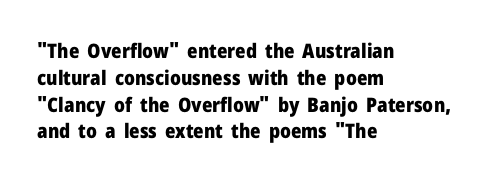
{"italic": "no", "bold": "yes", "underline": "no", "align": "left", "line_spacing": "normal", "line_spacing_ratio": 1.34, "letter_spacing": "normal", "letter_spacing_em": 0.0, "glyph_px": 20}
